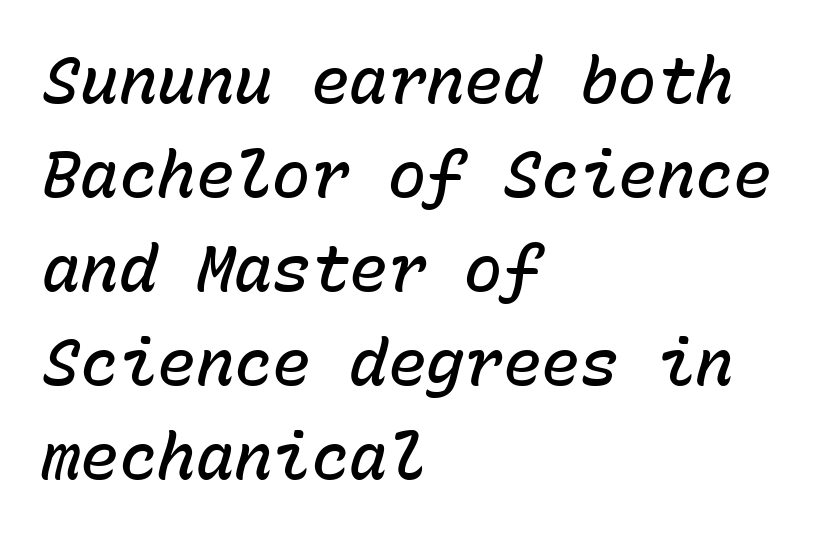
Q: Is the text bold? A: Semi-bold.
Q: Is the text italic (slanted)? A: Yes, it leans right by about 15 degrees.
Q: Is the text underlined? A: No.
Q: How is the paragraph aligned? A: Left-aligned.
Q: Is the spacing between letters normal or unusually wide? A: Normal.
Q: Is the spacing between lines tight, normal or loose? A: Normal.
Q: Width (condensed, normal, or wide)? A: Normal.
Q: Stroke contrast? A: Low.
Q: x-height? A: Medium.
Q: Monospaced? A: Yes.
